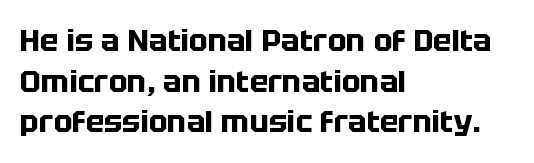
Q: Is the text bold? A: Yes.
Q: Is the text italic (slanted)? A: No, it is upright.
Q: Is the typeface a serif or a sans-serif typeface? A: Sans-serif.
Q: Is the text underlined? A: No.
Q: How is the paragraph aligned? A: Left-aligned.
Q: Is the spacing between letters normal or unusually wide? A: Normal.
Q: Is the spacing between lines tight, normal or loose? A: Normal.
Q: Width (condensed, normal, or wide)? A: Normal.
Q: Stroke contrast? A: Low.
Q: x-height? A: Large.
Q: Monospaced? A: No.
